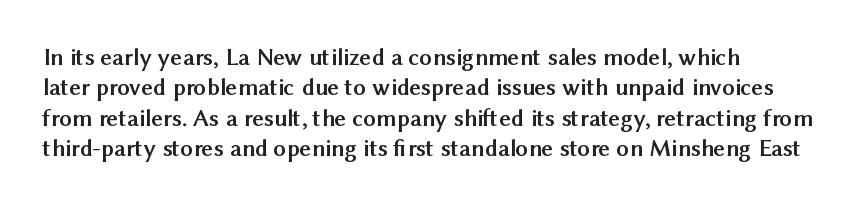
The image shows 25 px bold type, upright; set line spacing 1.22x, normal letter spacing, not underlined.
